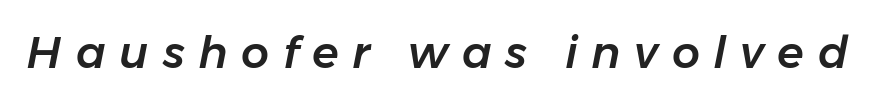
The image shows 44 px text type, italic (leaning right); set unusually wide letter spacing (+0.31 em), not underlined; low stroke contrast and a medium x-height.
